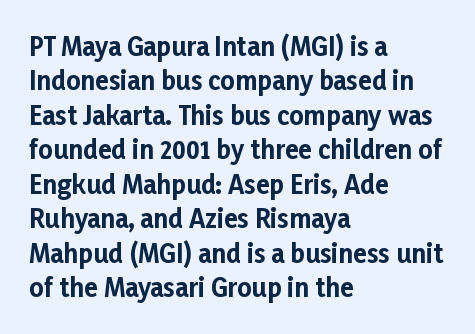
Q: Is the text bold? A: Yes.
Q: Is the text italic (slanted)? A: No, it is upright.
Q: Is the text underlined? A: No.
Q: How is the paragraph aligned? A: Left-aligned.
Q: Is the spacing between letters normal or unusually wide? A: Normal.
Q: Is the spacing between lines tight, normal or loose? A: Normal.
